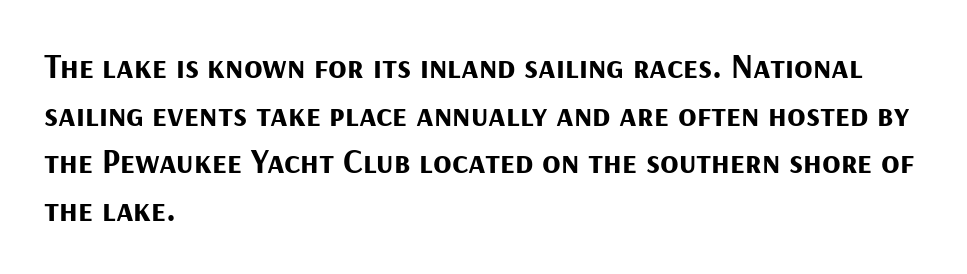
Look at the stroke-to-counter ratio: heavy, a bold. Is this a fixed-width face? No — the glyphs have proportional, varying widths. Is this a sans? Yes — the strokes have no serifs. Letters rest on an invisible, unmarked baseline. Tracking value appears to be zero — textbook default spacing.
